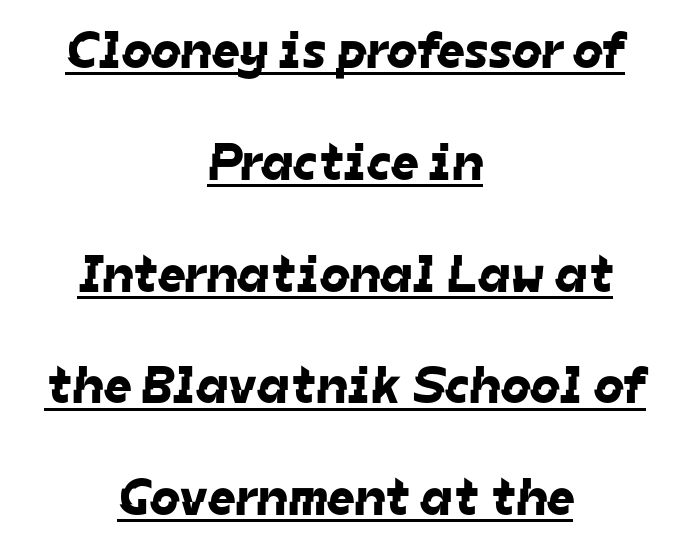
{"serif": "no", "width": "normal", "stroke_contrast": "low", "x_height": "medium", "monospaced": "no", "underline": "yes", "align": "center", "line_spacing": "loose", "line_spacing_ratio": 2.11, "letter_spacing": "normal", "letter_spacing_em": 0.0, "glyph_px": 53}
